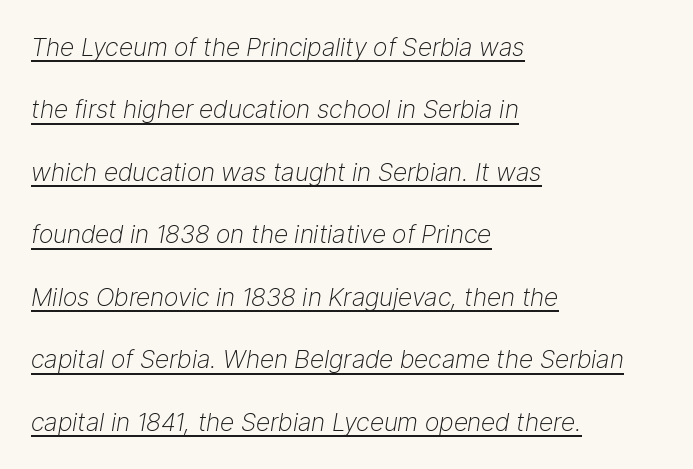
The image shows 25 px text type, italic (leaning right); set left-aligned, loose line spacing (2.5x), normal letter spacing, underlined.
